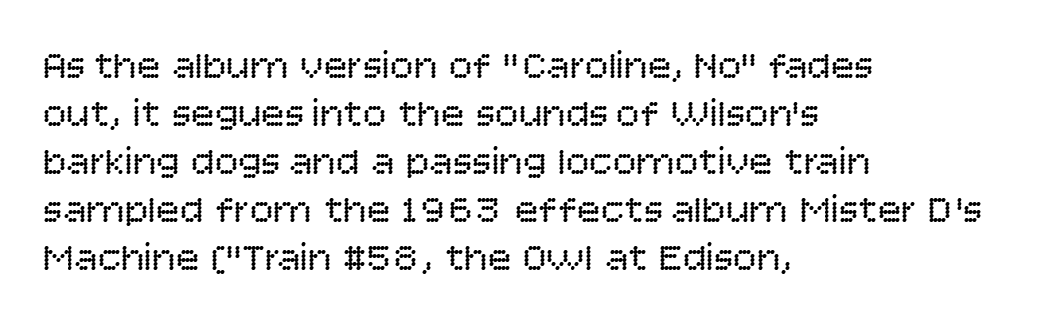
Vertical stems look standard width or narrower in stroke. The passage shown is not underscored anywhere. You can tell it's not italic because the verticals are truly vertical. This sample uses plain, unmodified letter spacing. Notice how the passage keeps a crisp vertical edge on the left only. This is sans-serif lettering, the kind often seen on screens and signage.
